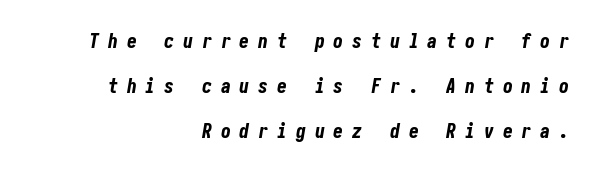
Glance below the letters and you will spot only blank space. Horizontal bands of white between lines are thick stripes. A dark, heavy texture on the line: the type is bold. Yep, that's italic — everything's leaning. The paragraph shown leans on its right margin.
